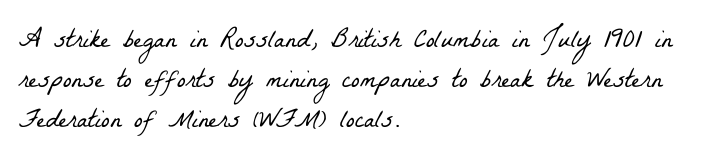
Words appear dense and cohesive because spacing is normal. One glance says typical: line gaps are just what's usual. The ragged edge is on the right, which tells us the setting is flush left. The area under the type is left untouched. Stem width sits at or under what a default text font uses.
